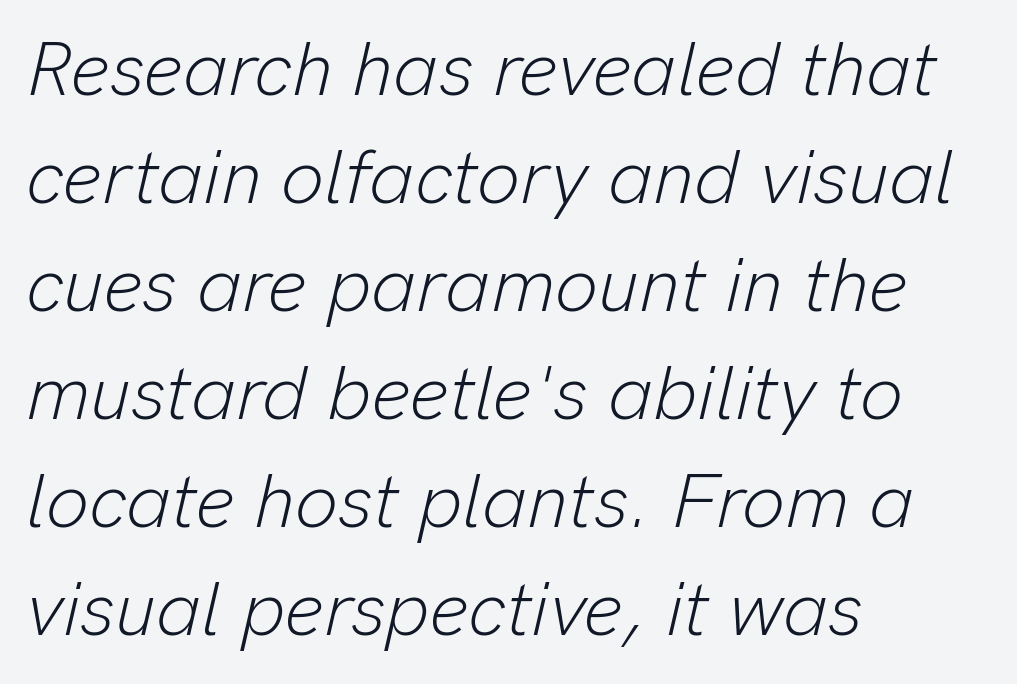
Q: Is the text bold? A: No.
Q: Is the text italic (slanted)? A: Yes, it leans right by about 13 degrees.
Q: Is the text underlined? A: No.
Q: How is the paragraph aligned? A: Left-aligned.
Q: Is the spacing between letters normal or unusually wide? A: Normal.
Q: Is the spacing between lines tight, normal or loose? A: Normal.
Q: Width (condensed, normal, or wide)? A: Normal.
Q: Stroke contrast? A: Low.
Q: x-height? A: Medium.
Q: Monospaced? A: No.
